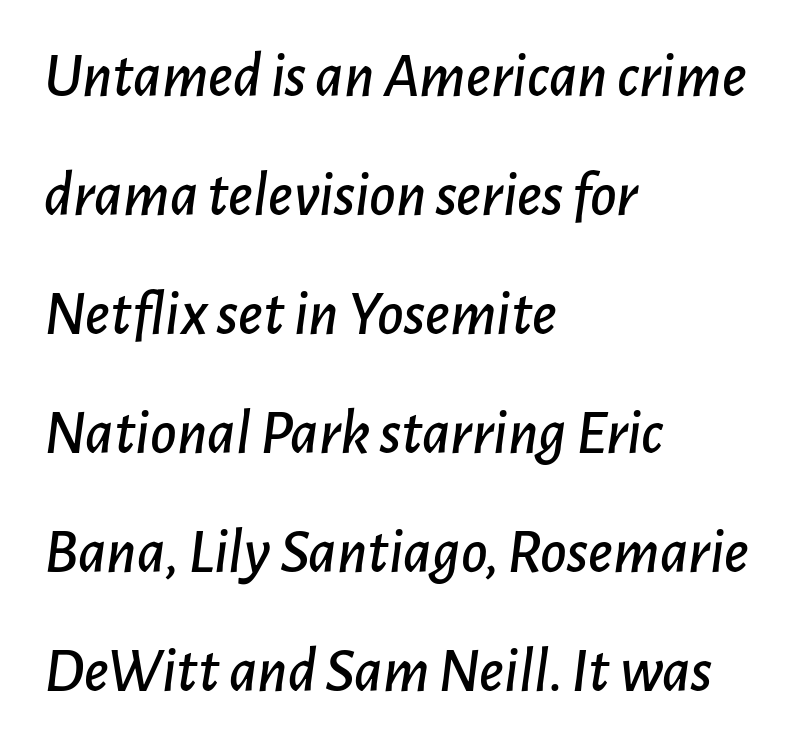
The gaps between neighbouring characters are ordinary and unremarkable. Tall strokes in this sample are angled rather than plumb. The passage is arranged the way most books set body copy — flush left. Plain, unruled lines of type. A typesetter would call this proportional, since set widths differ per character.
